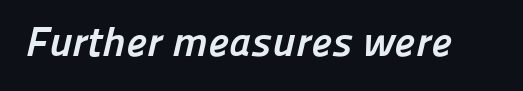
Each glyph is drawn with heavy, bold strokes. Do the characters align in a grid? No, the font is proportional. Bare-footed words on every line. I'd call this a sans setting — the letters go barefoot. Between one letter and the next there's only the usual sliver of space.
